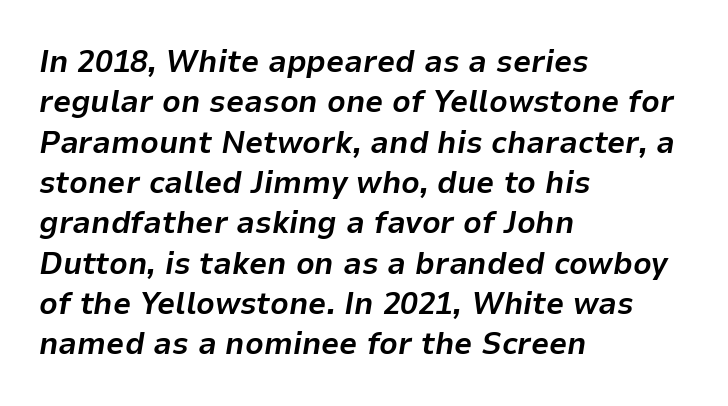
{"italic": "yes", "lean": "right", "slant_degrees": 9, "bold": "yes", "weight": "bold", "width": "normal", "stroke_contrast": "low", "x_height": "medium", "monospaced": "no", "underline": "no", "align": "left", "line_spacing": "normal", "line_spacing_ratio": 1.26, "letter_spacing": "normal", "letter_spacing_em": 0.0, "glyph_px": 32}
